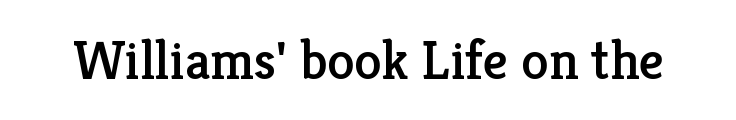
Q: Is the text italic (slanted)? A: No, it is upright.
Q: Is the typeface a serif or a sans-serif typeface? A: Serif.
Q: Is the text underlined? A: No.
Q: Is the spacing between letters normal or unusually wide? A: Normal.
Q: Width (condensed, normal, or wide)? A: Normal.
Q: Stroke contrast? A: Low.
Q: x-height? A: Medium.
Q: Monospaced? A: No.
